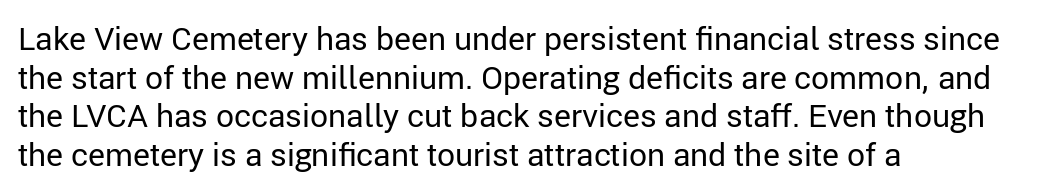
Q: Is the text bold? A: No.
Q: Is the text italic (slanted)? A: No, it is upright.
Q: Is the typeface a serif or a sans-serif typeface? A: Sans-serif.
Q: Is the text underlined? A: No.
Q: How is the paragraph aligned? A: Left-aligned.
Q: Is the spacing between letters normal or unusually wide? A: Normal.
Q: Width (condensed, normal, or wide)? A: Normal.
Q: Stroke contrast? A: Low.
Q: x-height? A: Medium.
Q: Monospaced? A: No.
